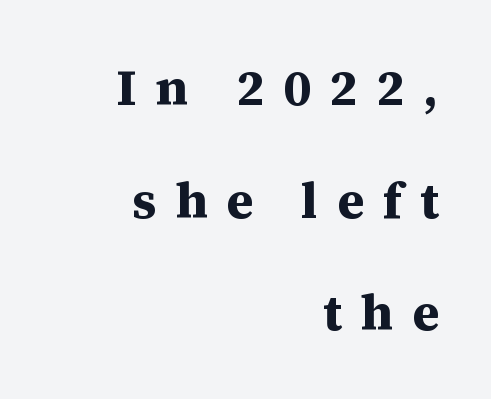
{"serif": "yes", "italic": "no", "bold": "yes", "weight": "bold", "width": "normal", "stroke_contrast": "medium", "x_height": "medium", "monospaced": "no", "underline": "no", "align": "right", "line_spacing": "loose", "line_spacing_ratio": 2.21, "letter_spacing": "wide", "letter_spacing_em": 0.36, "glyph_px": 51}
